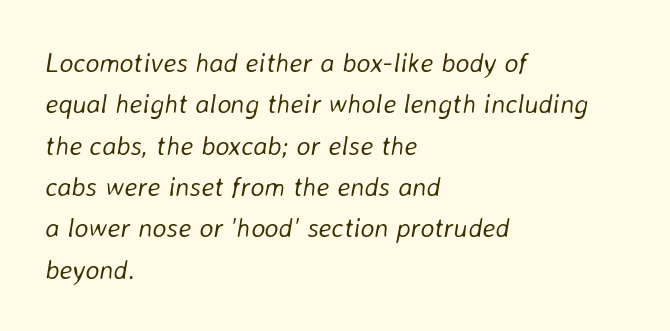
A quiet, ordinary-to-light weight characterises the typeface. Anything drawn beneath the words? Only blank space. This rendering uses left alignment, leaving the right contour irregular. Nothing unusual about the tracking: characters are spaced as the font intends. Is the type slanted? Yes — the strokes lean at a clear angle.
